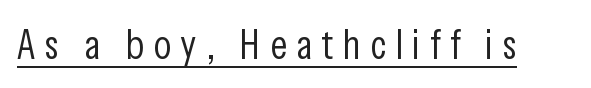
{"serif": "no", "italic": "no", "bold": "no", "weight": "light", "width": "condensed", "stroke_contrast": "low", "x_height": "medium", "monospaced": "no", "underline": "yes", "letter_spacing": "wide", "letter_spacing_em": 0.22, "glyph_px": 42}
